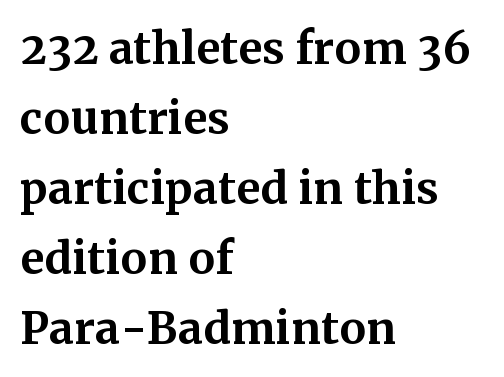
{"serif": "yes", "italic": "no", "bold": "yes", "weight": "bold", "width": "normal", "stroke_contrast": "medium", "x_height": "medium", "monospaced": "no", "underline": "no", "align": "left", "line_spacing": "normal", "line_spacing_ratio": 1.59, "letter_spacing": "normal", "letter_spacing_em": 0.0, "glyph_px": 44}
